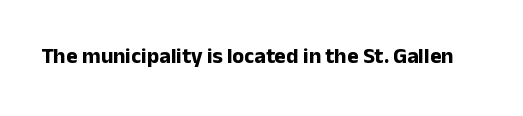
{"italic": "no", "bold": "yes", "underline": "no", "letter_spacing": "normal", "letter_spacing_em": 0.0, "glyph_px": 22}
